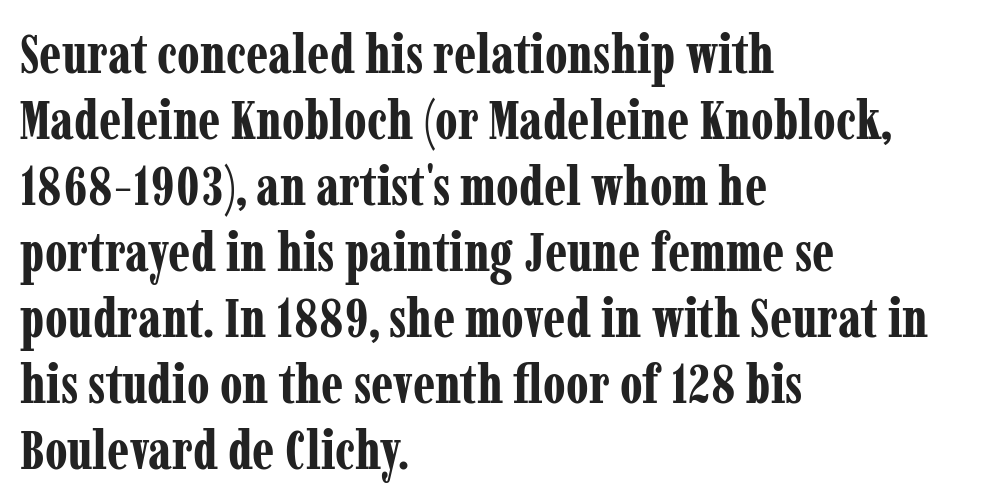
The string is rendered with underlining switched off. The typography opts for an upright posture over an oblique one. Think of a printed novel: that variable character pitch is what you see here. This sample uses plain, unmodified letter spacing. The rendering shows small feet on the letterforms — a serif design. Left-aligned paragraph, ragged on the right.
